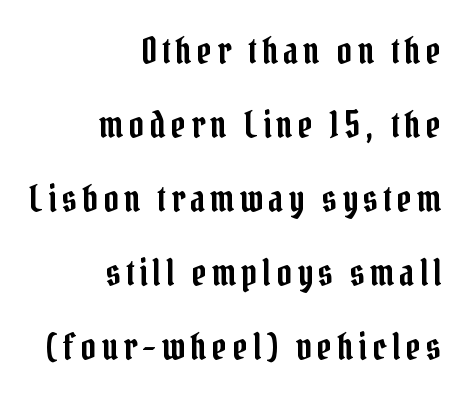
Do the characters align in a grid? No, the font is proportional. Unmarked baselines from the first word to the last. Regarding leading, the lines here are spaced well apart. Line ends are locked; line starts wander.
